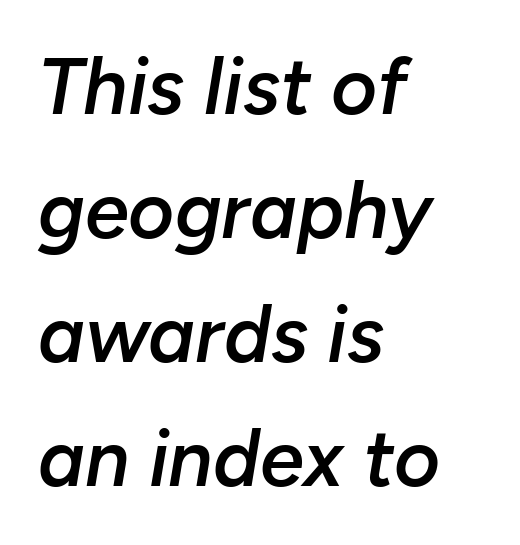
The image shows 79 px semibold type, italic (leaning right); set left-aligned, normal line spacing (1.57x), normal letter spacing, not underlined; low stroke contrast and a medium x-height.
